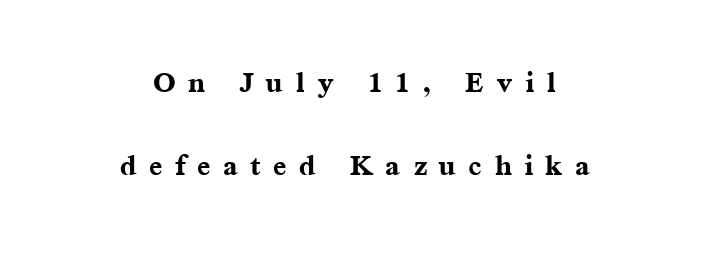
{"serif": "yes", "italic": "no", "bold": "yes", "weight": "semibold", "width": "normal", "stroke_contrast": "medium", "x_height": "medium", "monospaced": "no", "underline": "no", "align": "center", "line_spacing": "loose", "line_spacing_ratio": 2.14, "letter_spacing": "wide", "letter_spacing_em": 0.32, "glyph_px": 39}
